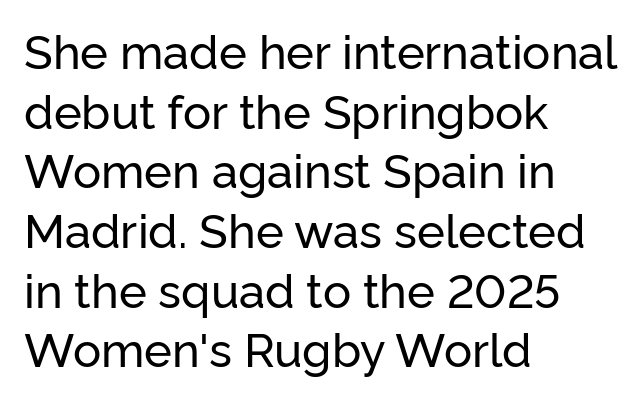
{"serif": "no", "italic": "no", "width": "normal", "stroke_contrast": "low", "x_height": "medium", "monospaced": "no", "underline": "no", "align": "left", "line_spacing": "normal", "line_spacing_ratio": 1.27, "letter_spacing": "normal", "letter_spacing_em": 0.0, "glyph_px": 47}
